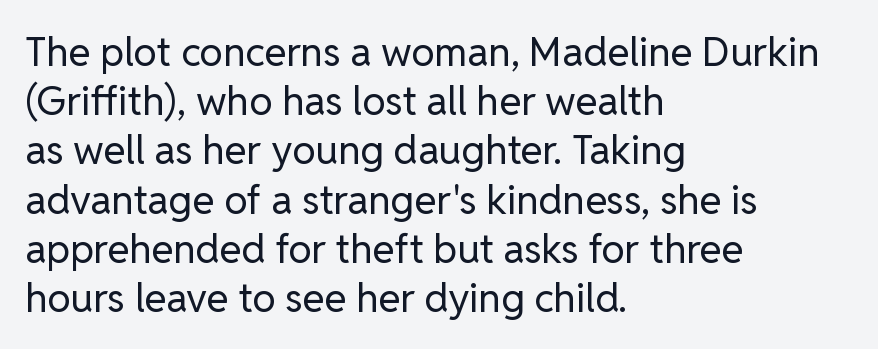
Q: Is the text bold? A: No.
Q: Is the text italic (slanted)? A: No, it is upright.
Q: Is the typeface a serif or a sans-serif typeface? A: Sans-serif.
Q: Is the text underlined? A: No.
Q: How is the paragraph aligned? A: Left-aligned.
Q: Is the spacing between letters normal or unusually wide? A: Normal.
Q: Width (condensed, normal, or wide)? A: Normal.
Q: Stroke contrast? A: Low.
Q: x-height? A: Medium.
Q: Monospaced? A: No.
